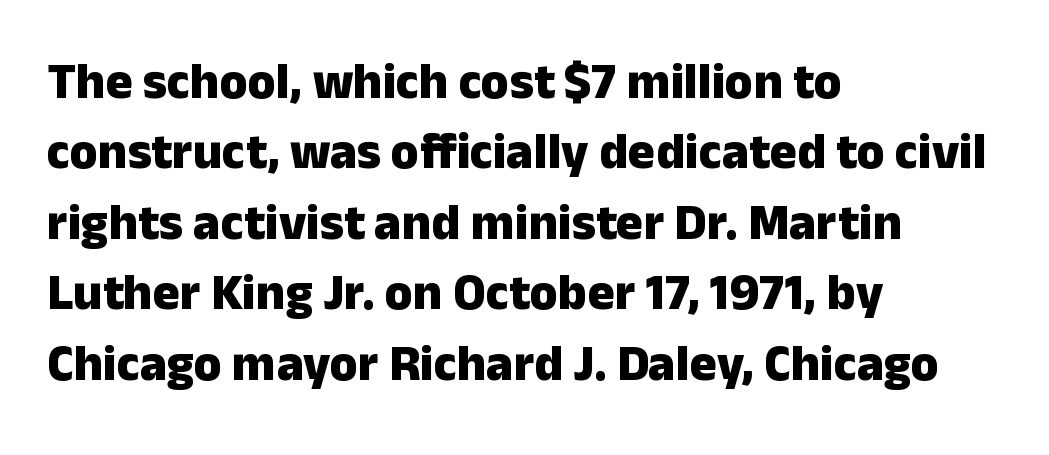
The image shows 51 px heavy sans-serif type, upright; set left-aligned, normal line spacing (1.38x), normal letter spacing, not underlined; low stroke contrast and a medium x-height.
